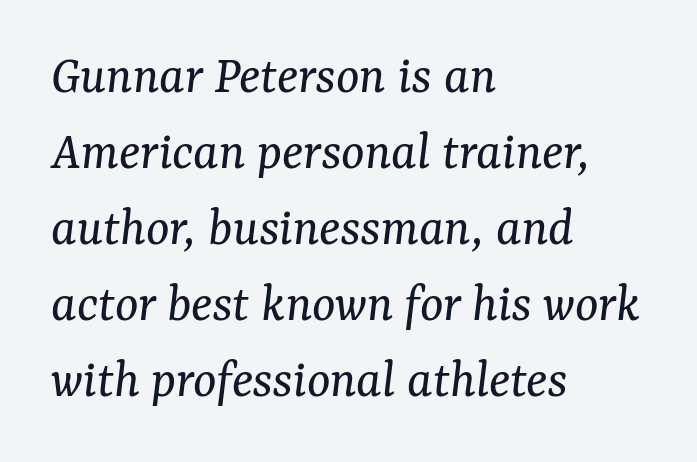
{"serif": "yes", "italic": "yes", "lean": "right", "slant_degrees": 7, "bold": "no", "weight": "regular", "width": "normal", "stroke_contrast": "medium", "x_height": "medium", "monospaced": "no", "underline": "no", "align": "left", "line_spacing": "normal", "line_spacing_ratio": 1.38, "letter_spacing": "normal", "letter_spacing_em": 0.0, "glyph_px": 55}
